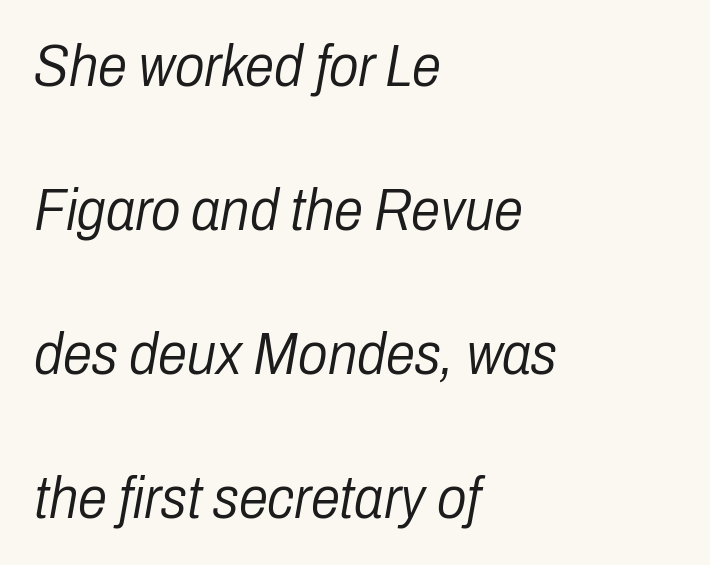
Slanted lettering throughout. Bare-footed words on every line. In terms of leading, this rendering errs on the spacious side. Note the varied advance widths — an 'i' is clearly narrower than an 'm'. The compositor pushed each line to the left boundary.
